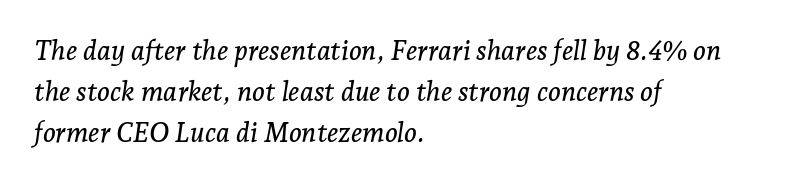
Q: Is the text italic (slanted)? A: Yes, it leans right by about 7 degrees.
Q: Is the text underlined? A: No.
Q: How is the paragraph aligned? A: Left-aligned.
Q: Is the spacing between letters normal or unusually wide? A: Normal.
Q: Is the spacing between lines tight, normal or loose? A: Normal.
